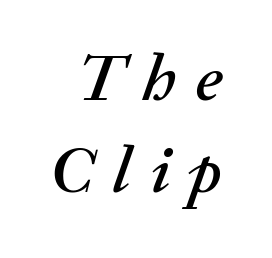
The string is rendered with underlining switched off. Line spacing here is normal. Spacing verdict: proportional, widths tailored to each character. Slanted lettering throughout. Look at the tracking — it's clearly loosened, letters drifting apart.
